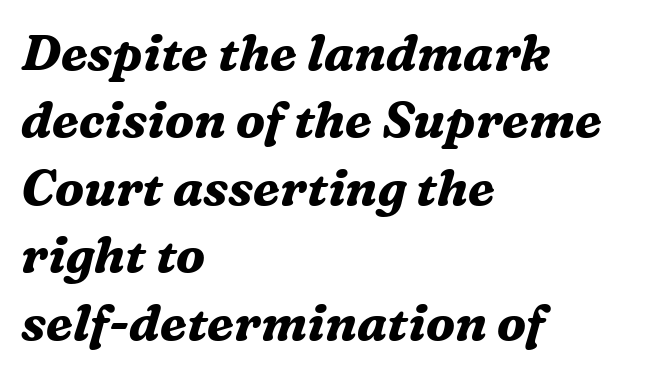
Q: Is the text bold? A: Yes.
Q: Is the text italic (slanted)? A: Yes, it leans right by about 16 degrees.
Q: Is the typeface a serif or a sans-serif typeface? A: Serif.
Q: Is the text underlined? A: No.
Q: How is the paragraph aligned? A: Left-aligned.
Q: Is the spacing between letters normal or unusually wide? A: Normal.
Q: Is the spacing between lines tight, normal or loose? A: Normal.
Q: Width (condensed, normal, or wide)? A: Normal.
Q: Stroke contrast? A: Medium.
Q: x-height? A: Medium.
Q: Monospaced? A: No.
